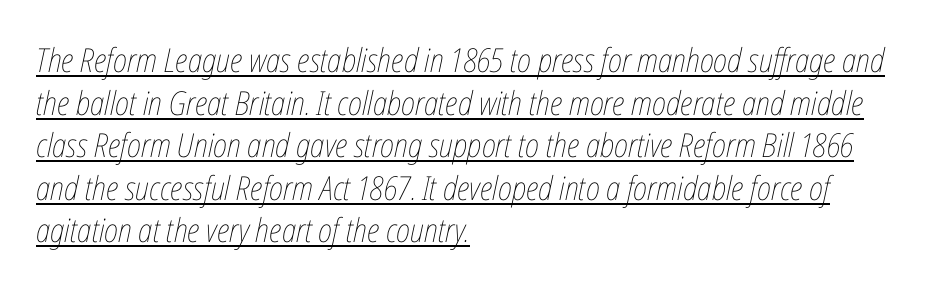
Q: Is the text bold? A: No.
Q: Is the text italic (slanted)? A: Yes, it leans right by about 12 degrees.
Q: Is the text underlined? A: Yes.
Q: How is the paragraph aligned? A: Left-aligned.
Q: Is the spacing between letters normal or unusually wide? A: Normal.
Q: Is the spacing between lines tight, normal or loose? A: Normal.
Q: Width (condensed, normal, or wide)? A: Condensed.
Q: Stroke contrast? A: Low.
Q: x-height? A: Medium.
Q: Monospaced? A: No.
